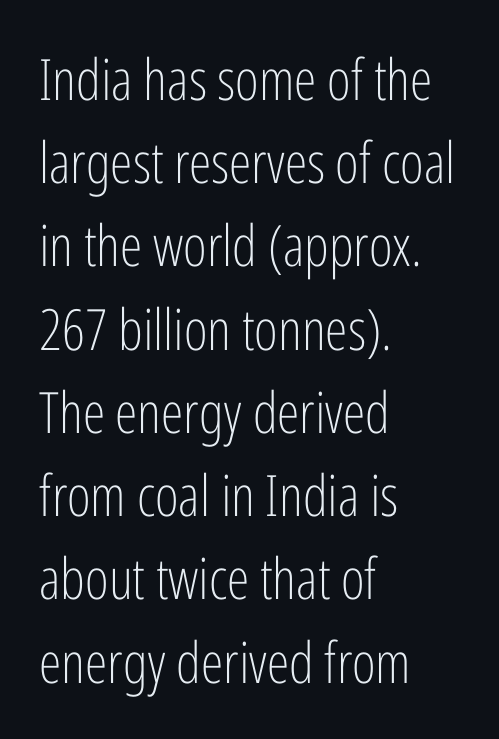
Q: Is the text bold? A: No.
Q: Is the text italic (slanted)? A: No, it is upright.
Q: Is the typeface a serif or a sans-serif typeface? A: Sans-serif.
Q: Is the text underlined? A: No.
Q: How is the paragraph aligned? A: Left-aligned.
Q: Is the spacing between letters normal or unusually wide? A: Normal.
Q: Is the spacing between lines tight, normal or loose? A: Normal.
Q: Width (condensed, normal, or wide)? A: Condensed.
Q: Stroke contrast? A: Low.
Q: x-height? A: Medium.
Q: Monospaced? A: No.
